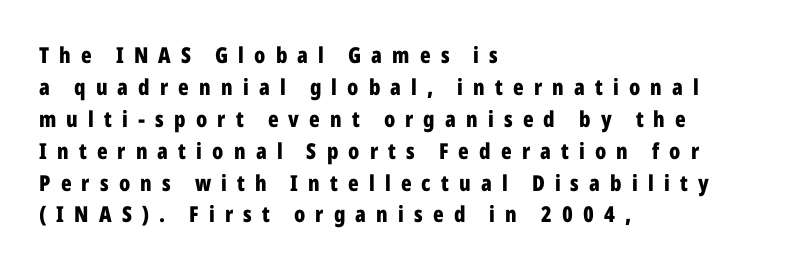
Compared with typical paragraphs, the rows here are spaced about the same. The passage is arranged the way most books set body copy — flush left. It's the straight-up-and-down kind of type. The foot of each line stays bare and open. I'd describe the lettering as bold — thick and assertive. There is plenty of visible air inserted between adjacent glyphs.
